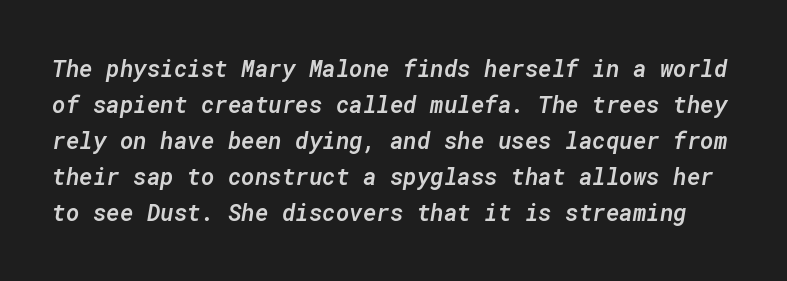
{"italic": "yes", "lean": "right", "slant_degrees": 10, "bold": "semi", "underline": "no", "line_spacing": "normal", "line_spacing_ratio": 1.57, "letter_spacing": "normal", "letter_spacing_em": 0.0, "glyph_px": 23}
